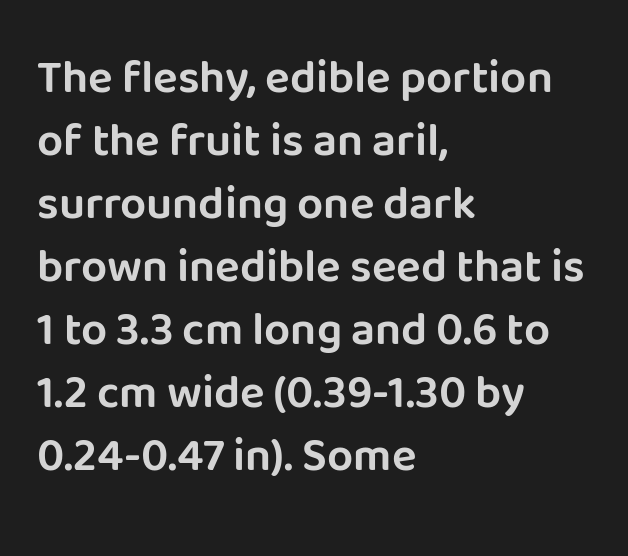
{"serif": "no", "italic": "no", "width": "normal", "stroke_contrast": "low", "x_height": "large", "monospaced": "no", "underline": "no", "align": "left", "line_spacing": "normal", "line_spacing_ratio": 1.37, "letter_spacing": "normal", "letter_spacing_em": 0.0, "glyph_px": 46}
